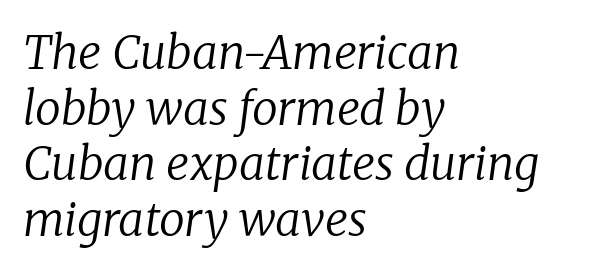
The image shows 46 px regular-weight serif type, italic (leaning right); set left-aligned, line spacing 1.21x, normal letter spacing, not underlined; low stroke contrast and a medium x-height.
